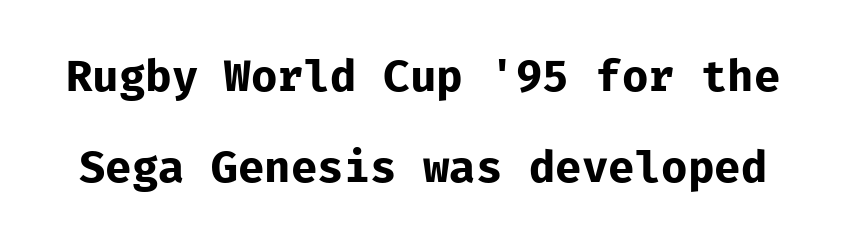
The image shows 43 px bold sans-serif type, upright; set loose line spacing (2.12x), normal letter spacing, not underlined; low stroke contrast and a medium x-height.
